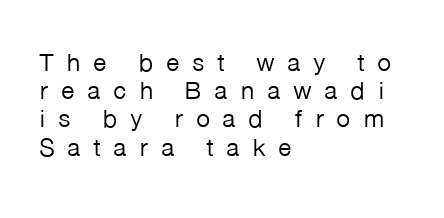
The image shows 25 px text type, upright; set left-aligned, tight line spacing (1.13x), unusually wide letter spacing (+0.5 em), not underlined.
